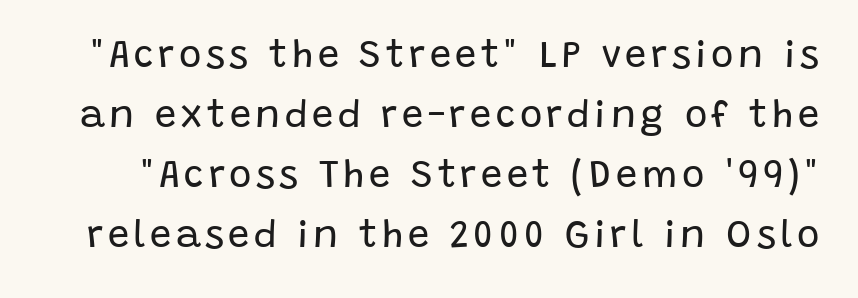
Classification — sans serif. The rendering uses a moderate line-height, typical for paragraphs. The font's upright variant was chosen for this text. The area under the type is left untouched. Stroke thickness stays within the range of a standard reading face or lighter.
